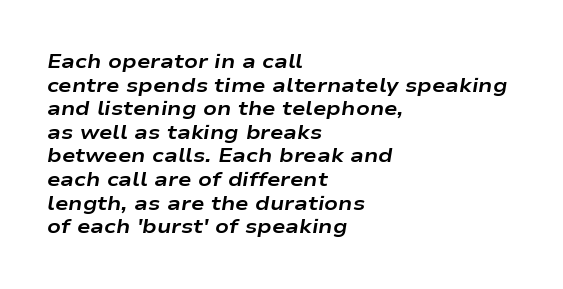
Q: Is the text bold? A: Yes.
Q: Is the text italic (slanted)? A: Yes, it leans right by about 9 degrees.
Q: Is the text underlined? A: No.
Q: How is the paragraph aligned? A: Left-aligned.
Q: Is the spacing between letters normal or unusually wide? A: Normal.
